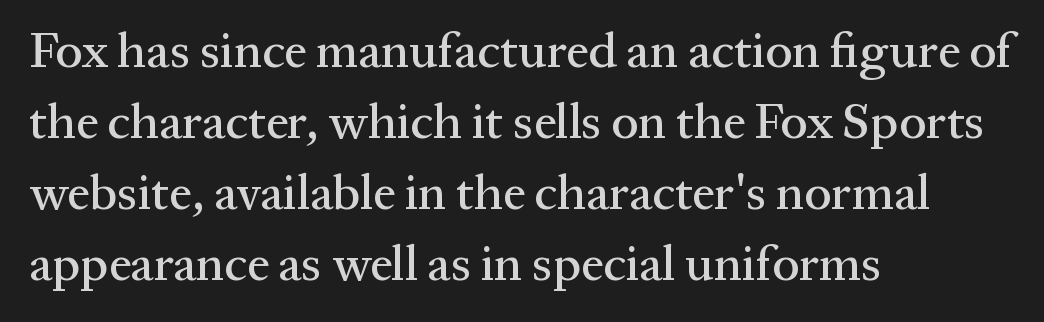
The image shows 50 px serif type, upright; set left-aligned, normal line spacing (1.42x), normal letter spacing, not underlined; medium stroke contrast and a medium x-height.
